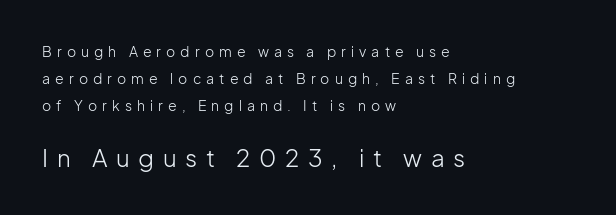
Tracking here is generous; glyphs stand well apart from one another. The lines are spread far apart with generous leading. No italicization has been applied; the sample stays upright. Between these two stacked blocks, the lower one wins on size. Weight class: somewhere from thin through regular. Line starts are locked; line ends wander.
